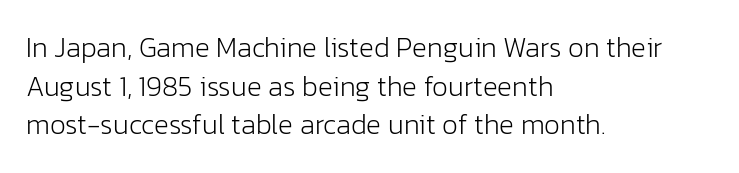
The image shows 28 px light sans-serif type, upright; set left-aligned, normal line spacing (1.38x), normal letter spacing, not underlined; low stroke contrast and a medium x-height.
